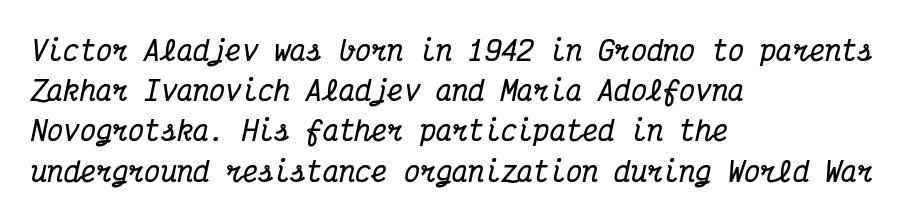
Q: Is the text bold? A: Yes.
Q: Is the text italic (slanted)? A: Yes, it leans right by about 12 degrees.
Q: Is the text underlined? A: No.
Q: How is the paragraph aligned? A: Left-aligned.
Q: Is the spacing between letters normal or unusually wide? A: Normal.
Q: Is the spacing between lines tight, normal or loose? A: Normal.
